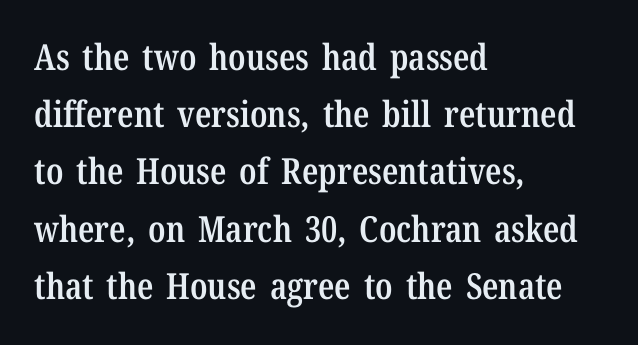
{"serif": "yes", "italic": "no", "bold": "semi", "weight": "semibold", "width": "condensed", "stroke_contrast": "low", "x_height": "medium", "monospaced": "no", "underline": "no", "align": "left", "line_spacing": "normal", "line_spacing_ratio": 1.59, "letter_spacing": "normal", "letter_spacing_em": 0.0, "glyph_px": 36}
